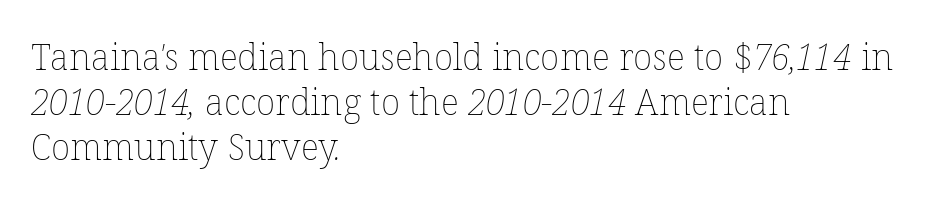
{"bold": "no", "weight": "thin", "width": "normal", "stroke_contrast": "low", "x_height": "medium", "monospaced": "no", "underline": "no", "align": "left", "line_spacing": "normal", "line_spacing_ratio": 1.25, "letter_spacing": "normal", "letter_spacing_em": 0.0, "glyph_px": 36}
